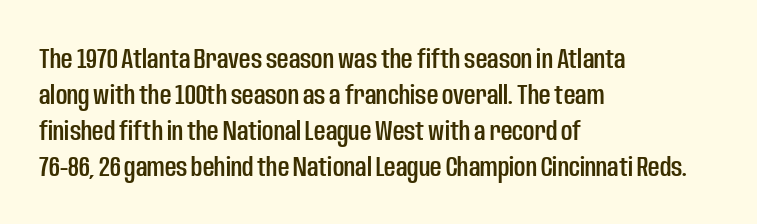
The characters display no serif detailing; their extremities are plain. Line beginnings align vertically; line endings do not. Beneath every word, the page is bare. You could call the tracking neutral — neither tight nor loose. The leading is moderate, giving the passage an even texture. The rendering uses natural spacing where letterforms have individual widths.
